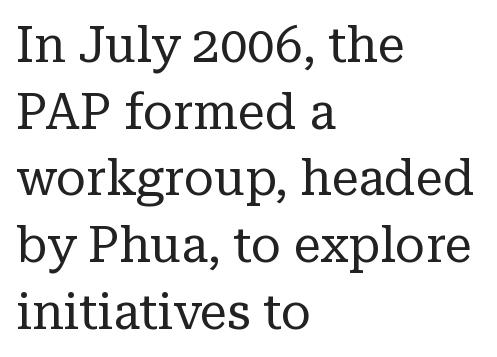
The image shows 49 px regular-weight serif type, upright; set left-aligned, normal line spacing (1.36x), normal letter spacing, not underlined; low stroke contrast and a medium x-height.
